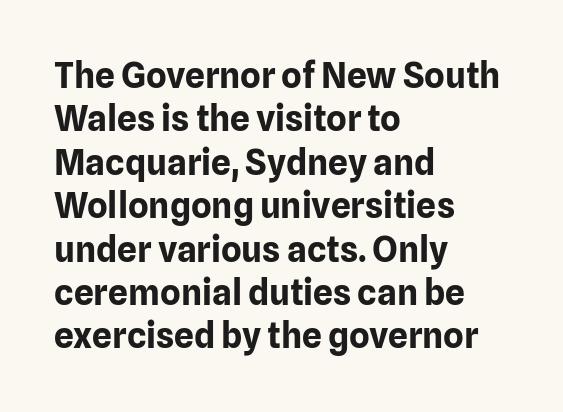
This rendering features lettering with no underline. No italicization has been applied; the sample stays upright. Default kerning and tracking; the words read as compact shapes. The characters display no serif detailing; their extremities are plain. Spacing verdict: proportional, widths tailored to each character. Heavy, bold letterforms.
